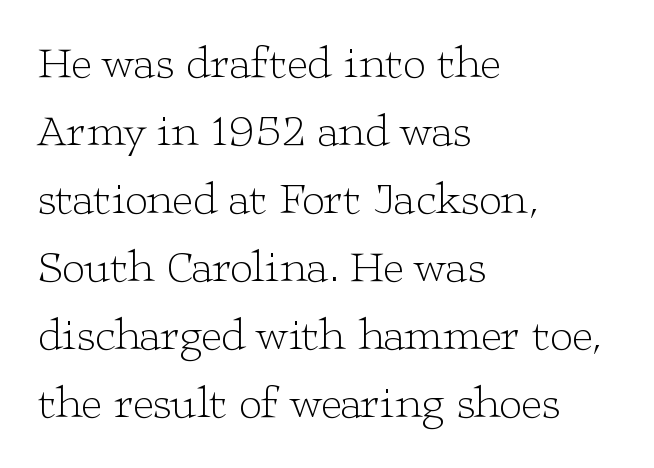
Glance below the letters and you will spot only blank space. This rendering employs a face with finishing strokes, i.e., a serif. The passage shown is typed in a proportional face where columns would drift. Bold? No — there's no thickening of the strokes. These lines are set flush left with a ragged right edge.
